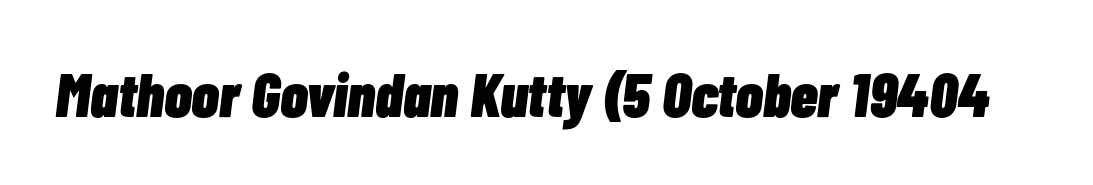
These lines were composed using italics. Rule under the text: the space is simply empty. A typesetter would call this proportional, since set widths differ per character. Observe the ordinary spacing: letters are neighbours, not strangers. The font is running at its bold setting.
